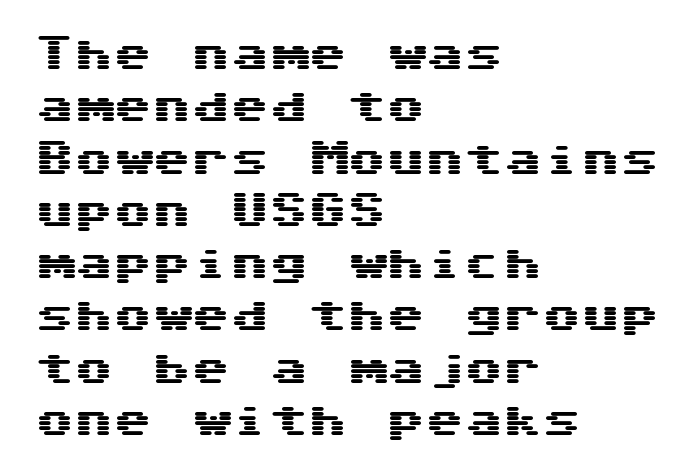
Q: Is the text italic (slanted)? A: No, it is upright.
Q: Is the typeface a serif or a sans-serif typeface? A: Sans-serif.
Q: Is the text underlined? A: No.
Q: How is the paragraph aligned? A: Left-aligned.
Q: Is the spacing between letters normal or unusually wide? A: Normal.
Q: Is the spacing between lines tight, normal or loose? A: Normal.
Q: Width (condensed, normal, or wide)? A: Wide.
Q: Stroke contrast? A: Medium.
Q: x-height? A: Medium.
Q: Monospaced? A: Yes.
